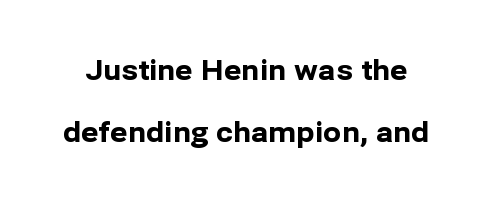
Q: Is the text bold? A: Yes.
Q: Is the text italic (slanted)? A: No, it is upright.
Q: Is the text underlined? A: No.
Q: Is the spacing between letters normal or unusually wide? A: Normal.
Q: Is the spacing between lines tight, normal or loose? A: Loose.
